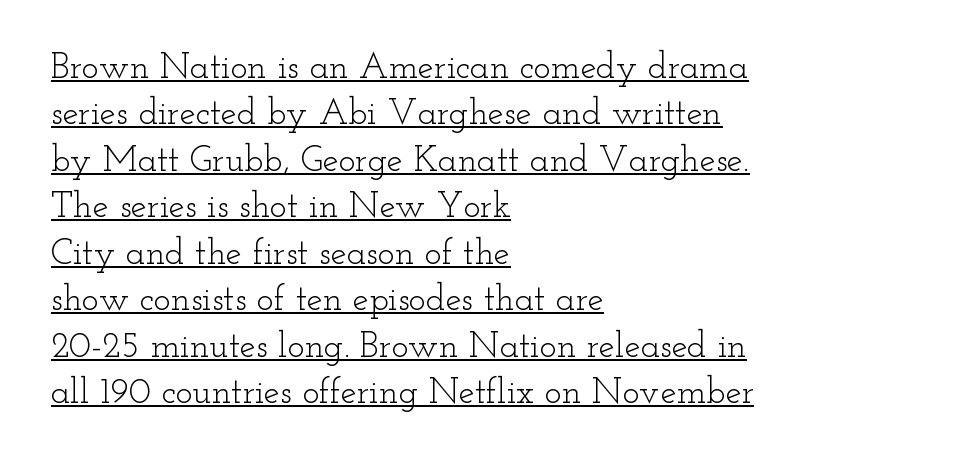
This is underlined copy, the kind a proofreader might mark for attention. Horizontally, the lines are justified to the leading edge only. No chunkiness to these letters — they're not bold. Tracking value appears to be zero — textbook default spacing. Character widths vary here, with narrow letters taking less room than wide ones.
